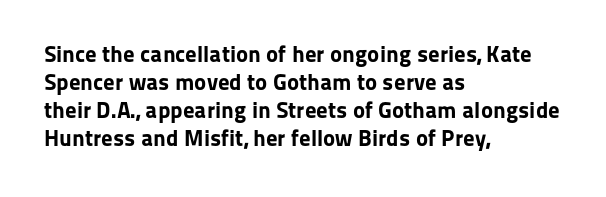
{"italic": "no", "bold": "yes", "underline": "no", "align": "left", "line_spacing_ratio": 1.22, "letter_spacing": "normal", "letter_spacing_em": 0.0, "glyph_px": 23}
